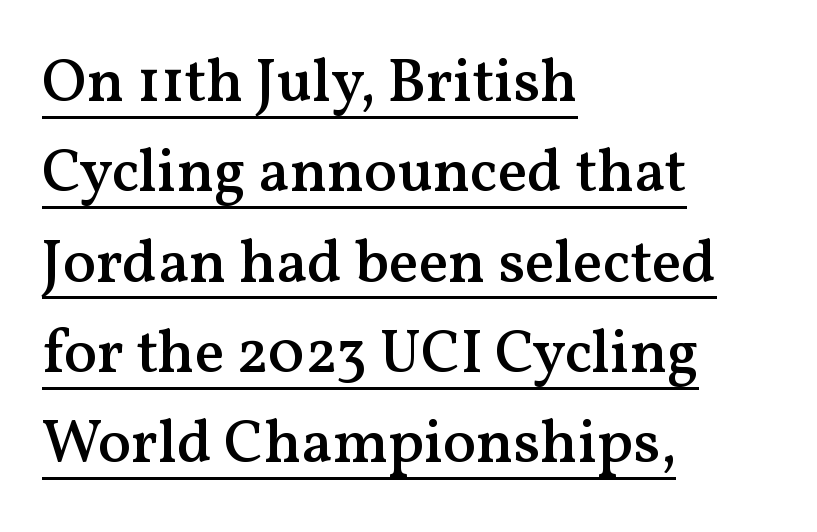
The image shows 61 px semibold serif type, upright; set left-aligned, normal line spacing (1.48x), normal letter spacing, underlined; medium stroke contrast and a medium x-height.
